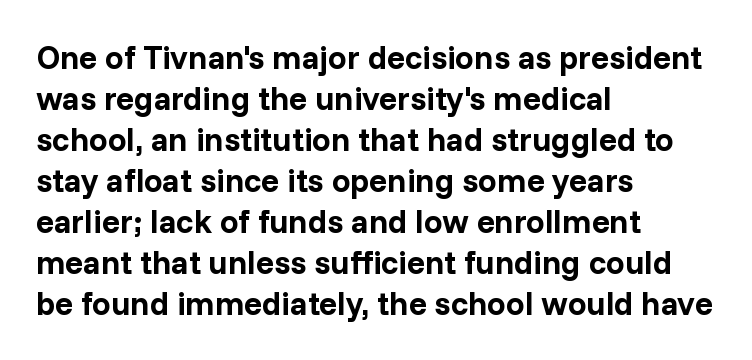
{"serif": "no", "italic": "no", "bold": "yes", "weight": "bold", "width": "normal", "stroke_contrast": "low", "x_height": "medium", "monospaced": "no", "underline": "no", "align": "left", "line_spacing_ratio": 1.24, "letter_spacing": "normal", "letter_spacing_em": 0.0, "glyph_px": 33}
